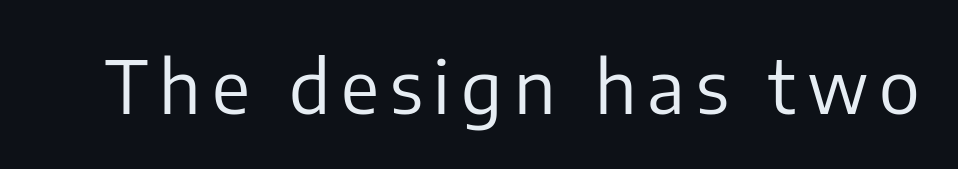
If you drew a line through each stem, it would be perfectly vertical. Letters rest on an invisible, unmarked baseline. The face used here is proportionally spaced, like ordinary book or web type. The typeface chosen for these lines omits serifs.
